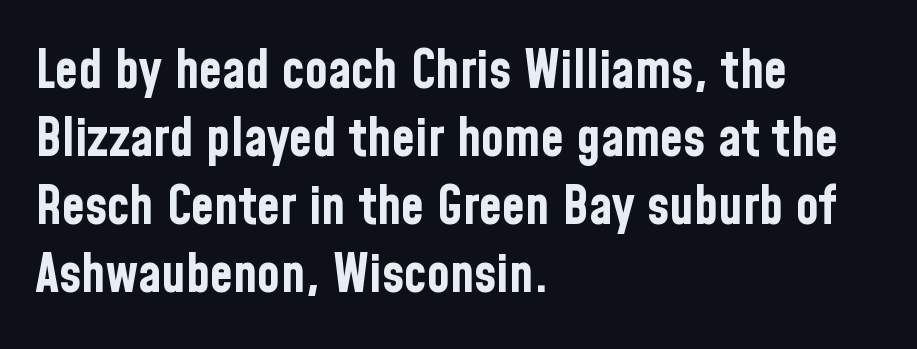
All the whitespace from short lines collects on the right. It's the straight-up-and-down kind of type. Is the type bold? Yes — the strokes are clearly thick and heavy. Note: no serifs on the glyphs. Vertical spacing — default. Each letter keeps its own natural width here, so spacing adapts to shape.
